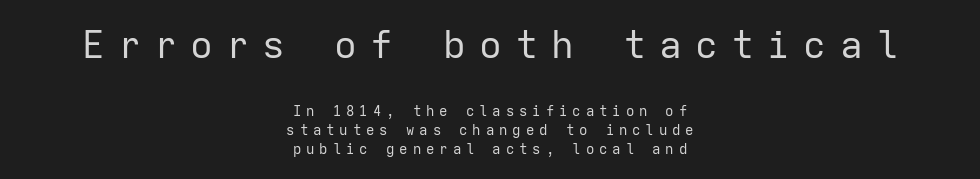
The image shows 38 px regular-weight sans-serif type, upright, monospaced; set centered, normal line spacing (1.34x), unusually wide letter spacing (+0.35 em), not underlined; the first (top) block is 2.71x larger; low stroke contrast and a medium x-height.
